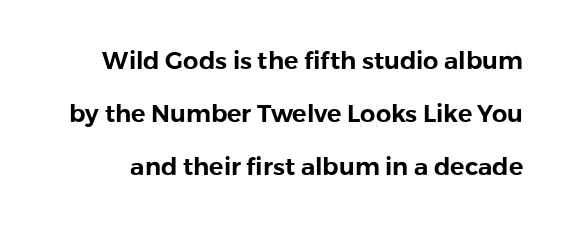
Leading: increased. Caption: standard tracking, unaltered. Type without underlining. A typesetter would mark this as roman, not italic.
